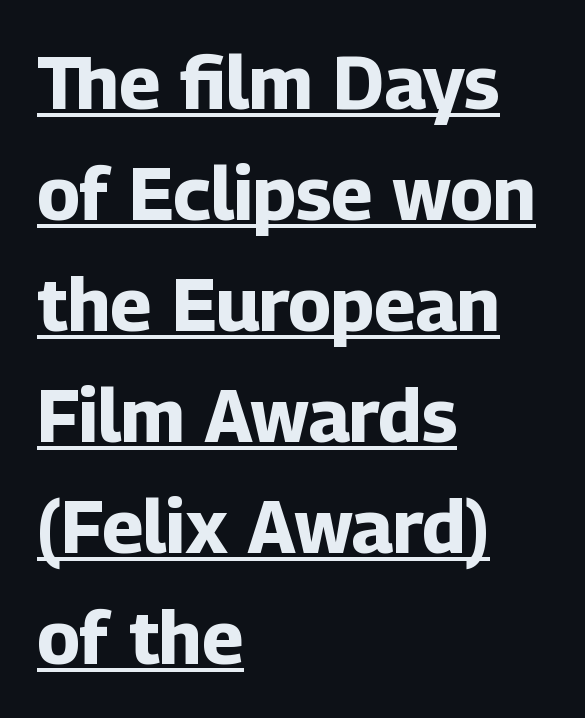
Short and long lines alike share a common starting point at left. These lines carry a lot of weight — the face is fully bold. The specimen reads as upright at a glance. Somebody hit Ctrl+U on this one — the words are underlined. A typesetter would call this proportional, since set widths differ per character.
